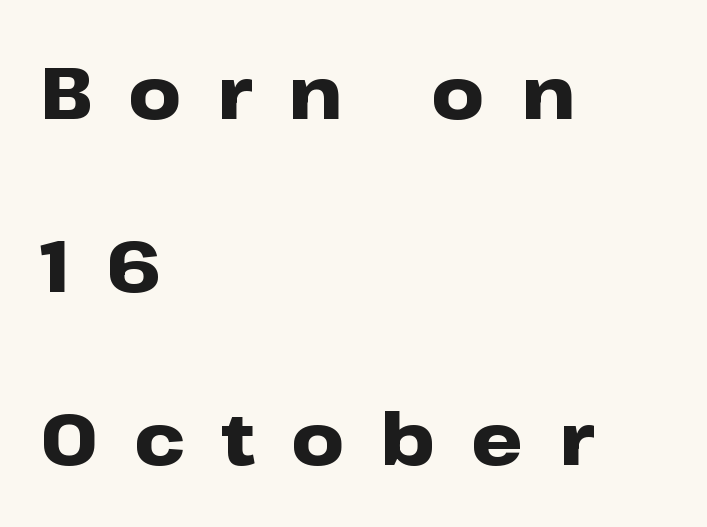
The image shows 73 px heavy, wide sans-serif type, upright; set left-aligned, loose line spacing (2.37x), unusually wide letter spacing (+0.49 em), not underlined; low stroke contrast and a medium x-height.
